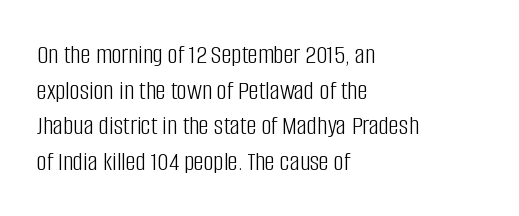
{"serif": "no", "italic": "no", "bold": "no", "weight": "light", "width": "condensed", "stroke_contrast": "low", "x_height": "large", "monospaced": "no", "underline": "no", "align": "left", "line_spacing": "normal", "line_spacing_ratio": 1.27, "letter_spacing": "normal", "letter_spacing_em": 0.0, "glyph_px": 28}
